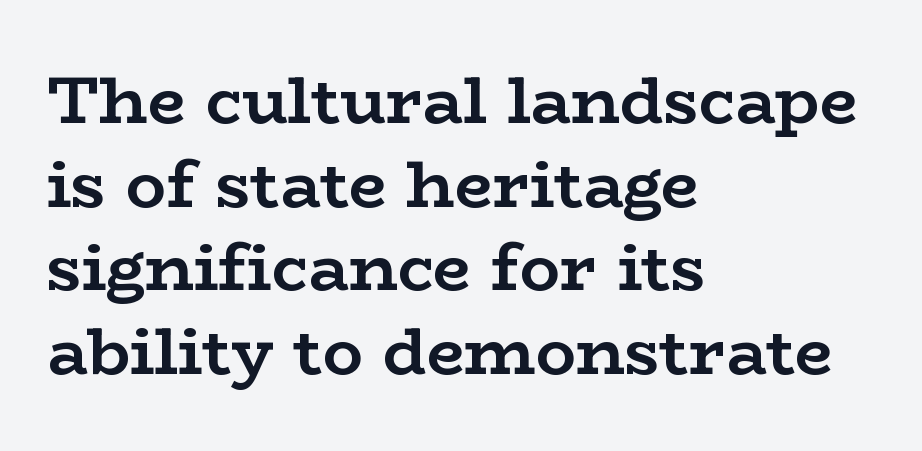
{"serif": "yes", "italic": "no", "bold": "yes", "weight": "semibold", "width": "wide", "stroke_contrast": "low", "x_height": "medium", "monospaced": "no", "underline": "no", "align": "left", "line_spacing": "normal", "line_spacing_ratio": 1.25, "letter_spacing": "normal", "letter_spacing_em": 0.0, "glyph_px": 67}
